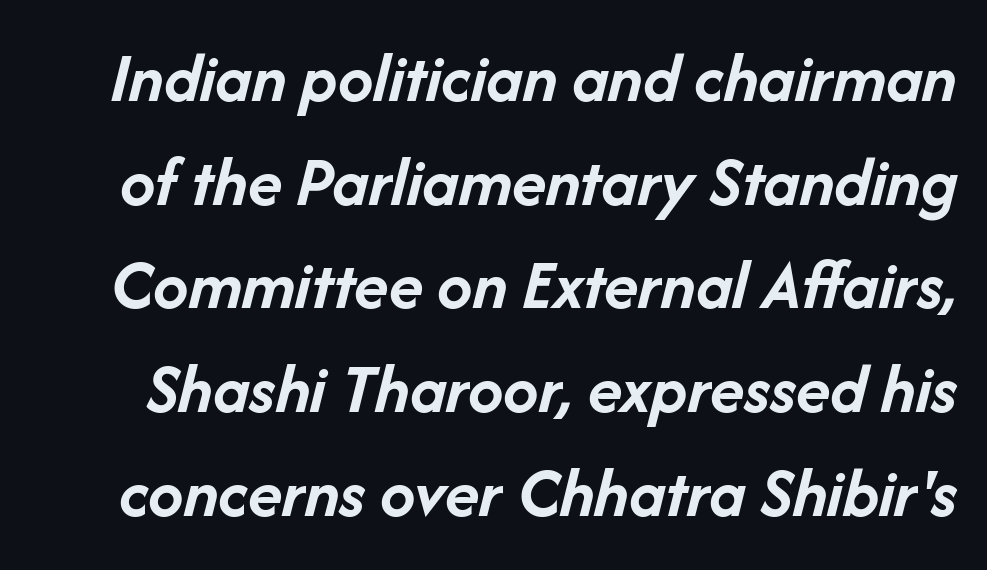
The passage shown is emphatically bold. The words here are not underlined. If you measured baseline to baseline, you'd find a middling distance. Note the varied advance widths — an 'i' is clearly narrower than an 'm'. Posture: slanted. Inter-character spacing is left at the font's built-in metrics.
